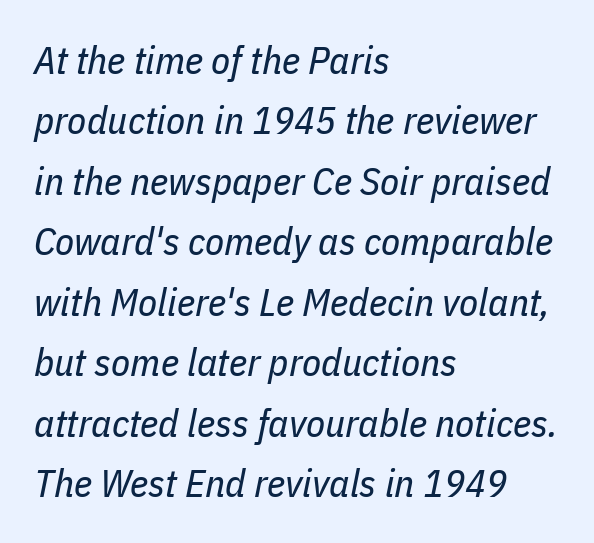
Looks like regular typesetting: each glyph gets only the width it needs. Normally led — the rows are evenly, conventionally spaced. Nothing unusual about the tracking: characters are spaced as the font intends. The paragraph shown leans on its left margin. Weight class: somewhere from thin through regular.
